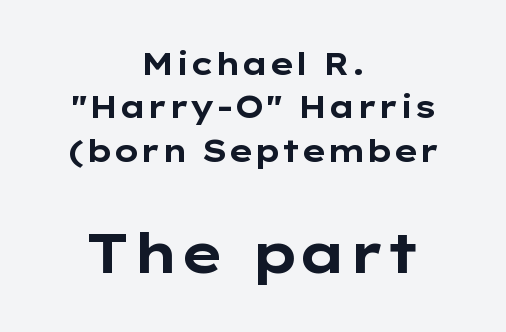
Q: Is the text bold? A: Yes.
Q: Is the text italic (slanted)? A: No, it is upright.
Q: Is the typeface a serif or a sans-serif typeface? A: Sans-serif.
Q: Is the text underlined? A: No.
Q: How is the paragraph aligned? A: Centered.
Q: Is the spacing between letters normal or unusually wide? A: Normal.
Q: Is the spacing between lines tight, normal or loose? A: Normal.
Q: Which block of text is set in a larger size, the first (top) or the second (bottom)? A: The second (bottom) one.
Q: Width (condensed, normal, or wide)? A: Wide.
Q: Stroke contrast? A: Low.
Q: x-height? A: Medium.
Q: Monospaced? A: No.
